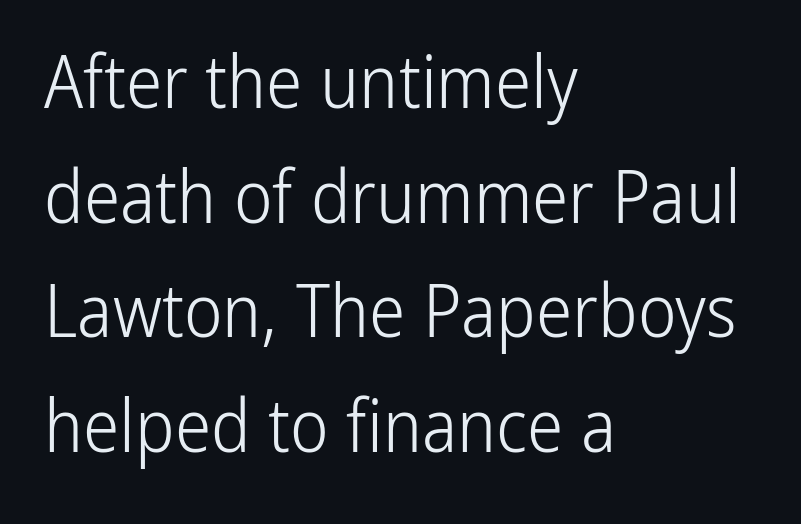
Words float on clear page, feet unadorned. You could call the tracking neutral — neither tight nor loose. Line beginnings align vertically; line endings do not. Quick note: not italic, upright. Summary of weight: not heavy and not bold. Leading: standard.
